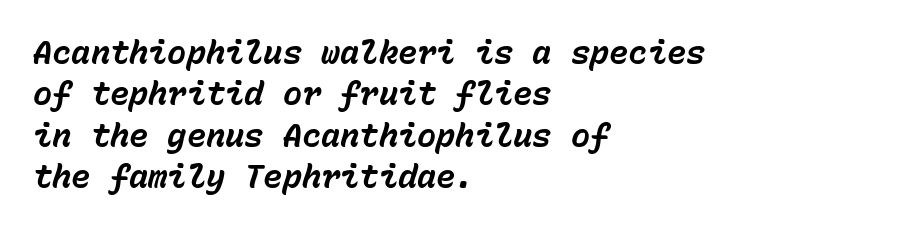
The glyphs have the mass of a bold cut. Whoever set this chose a conventional vertical rhythm. Tracking here is standard; glyphs follow each other at the usual distance. The text carries the slant typical of an italic or oblique font. Bare-footed words on every line.
